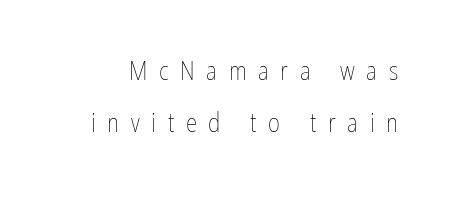
Q: Is the text bold? A: No.
Q: Is the text italic (slanted)? A: No, it is upright.
Q: Is the text underlined? A: No.
Q: Is the spacing between letters normal or unusually wide? A: Unusually wide.
Q: Is the spacing between lines tight, normal or loose? A: Loose.
